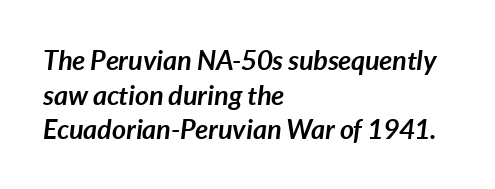
Left-aligned paragraph, ragged on the right. Successive baselines arrive at the customary interval. Check under the words: just untouched page. Students, this is bold: see how much ink each stroke carries. The glyphs look as if they've been sheared to an angle. Tracking here is standard; glyphs follow each other at the usual distance.
